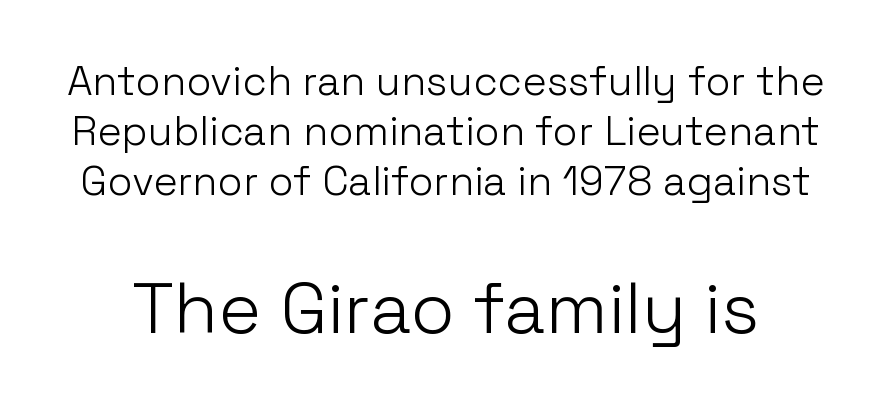
{"serif": "no", "italic": "no", "bold": "no", "weight": "light", "width": "normal", "stroke_contrast": "low", "x_height": "medium", "monospaced": "no", "underline": "no", "line_spacing_ratio": 1.22, "letter_spacing": "normal", "letter_spacing_em": 0.0, "larger_block": "second", "size_ratio": 1.76, "glyph_px": 72}
